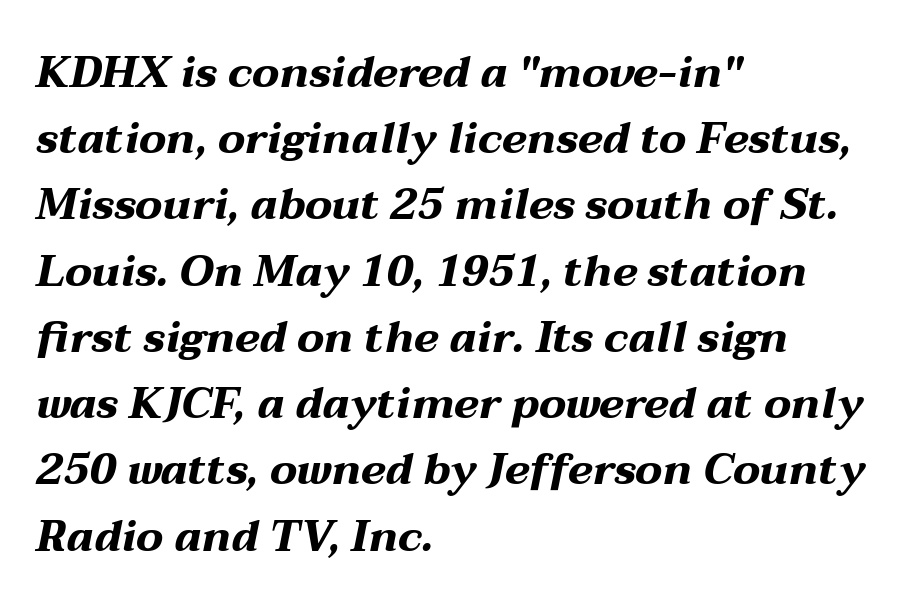
The image shows 43 px bold, wide type, italic (leaning right); set left-aligned, normal line spacing (1.54x), normal letter spacing, not underlined; medium stroke contrast and a medium x-height.
